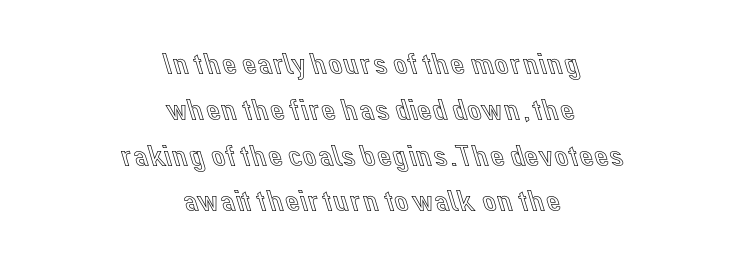
The image shows 32 px text type; set centered, normal line spacing (1.43x), normal letter spacing, not underlined; a medium x-height.
